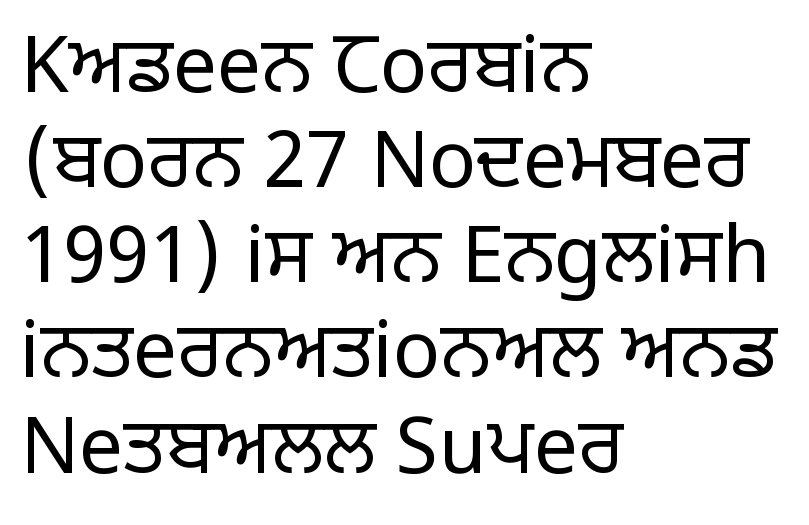
The image shows 78 px regular-weight sans-serif type, upright; set left-aligned, line spacing 1.22x, normal letter spacing, not underlined; low stroke contrast and a large x-height.
